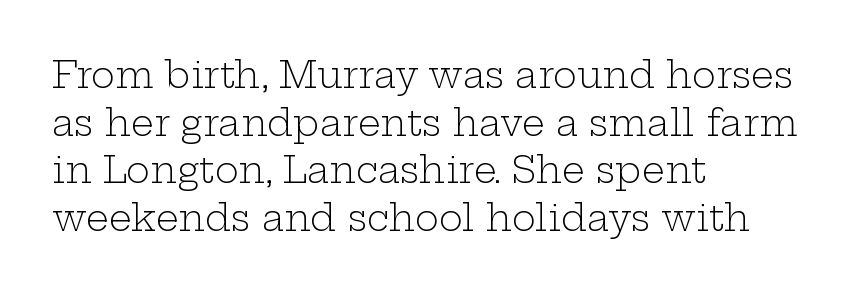
The image shows 36 px light, wide serif type, upright; set left-aligned, normal line spacing (1.32x), normal letter spacing, not underlined; low stroke contrast and a medium x-height.
